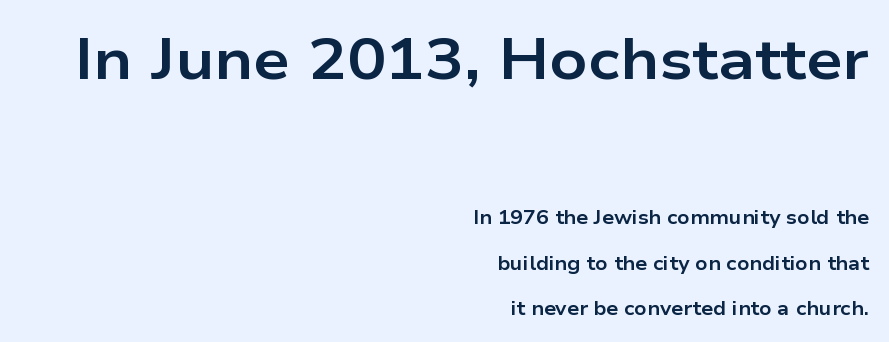
One glance says open: line gaps are wider than usual. These lines keep a tight, regular rhythm from letter to letter. Style check: upright. These lines are rendered in a variable-pitch font. Emphasis by weight is at full strength: bold.
